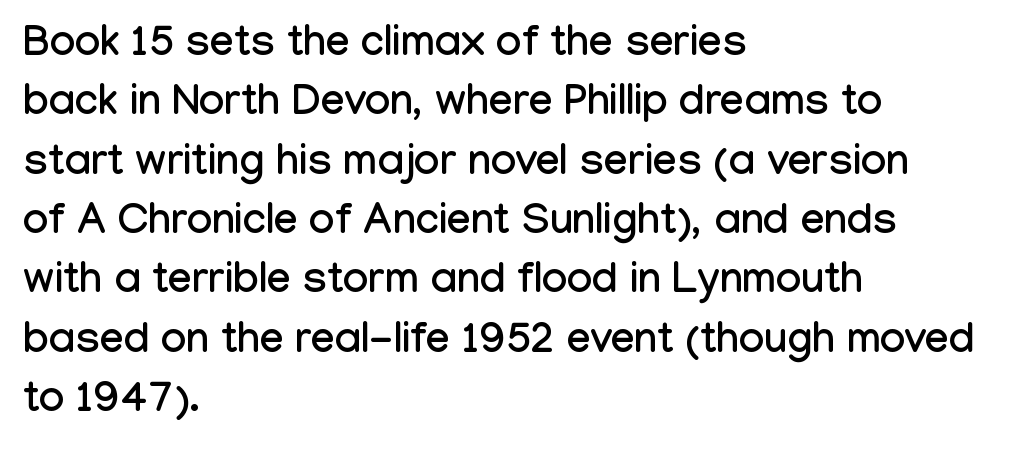
The lines are quadded left. Tracking value appears to be zero — textbook default spacing. The passage shown is not underscored anywhere. The passage shown is typed in a proportional face where columns would drift. Observe the absence of serifs on each vertical stroke in this sample. The typography opts for an upright posture over an oblique one.
